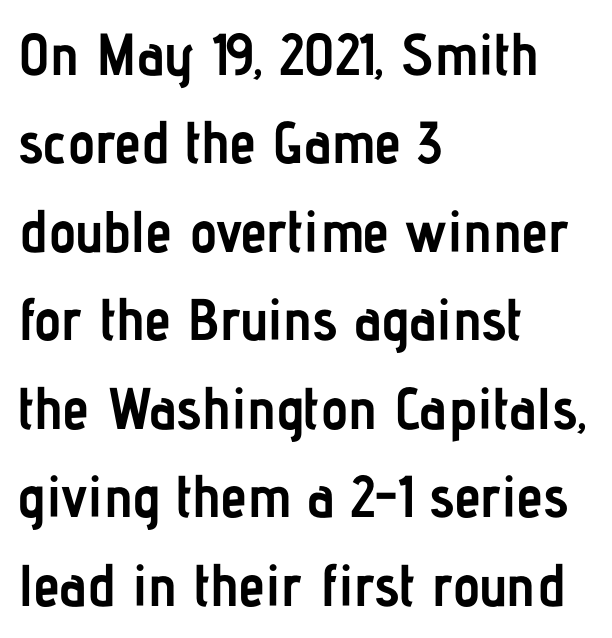
{"serif": "no", "italic": "no", "bold": "yes", "weight": "semibold", "width": "condensed", "stroke_contrast": "low", "x_height": "medium", "monospaced": "no", "underline": "no", "align": "left", "line_spacing": "normal", "line_spacing_ratio": 1.5, "letter_spacing": "normal", "letter_spacing_em": 0.0, "glyph_px": 59}
